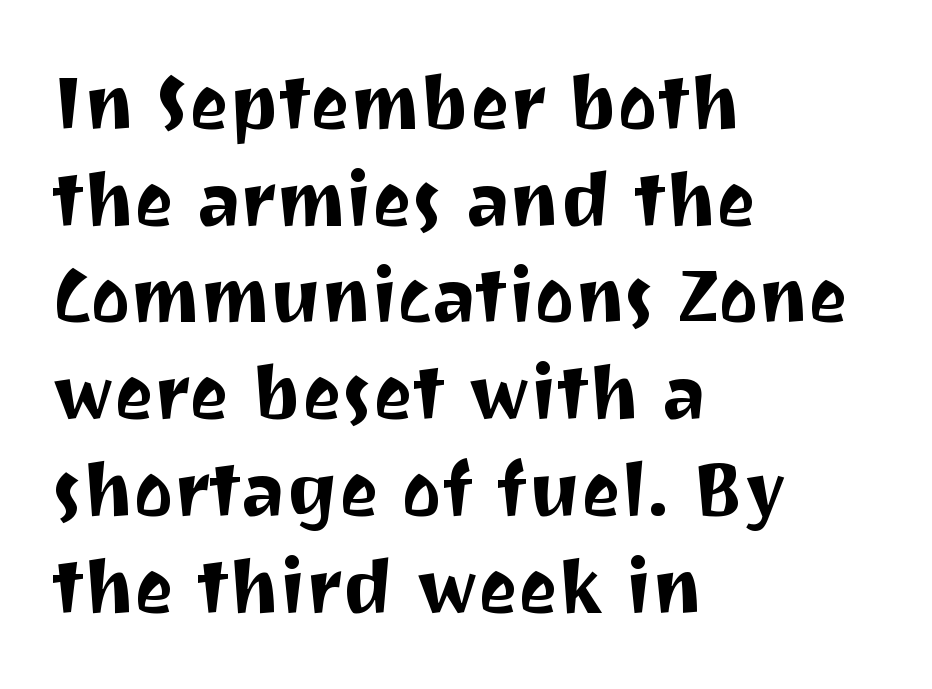
The image shows 75 px sans-serif type, upright; set left-aligned, normal line spacing (1.29x), normal letter spacing, not underlined; medium stroke contrast and a medium x-height.
